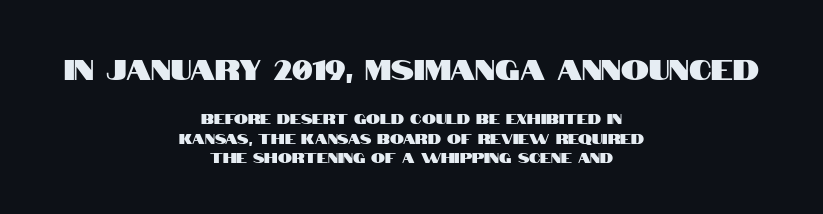
{"serif": "no", "italic": "no", "width": "condensed", "stroke_contrast": "high", "x_height": "large", "monospaced": "no", "underline": "no", "align": "center", "line_spacing": "normal", "line_spacing_ratio": 1.36, "letter_spacing": "normal", "letter_spacing_em": 0.0, "larger_block": "first", "size_ratio": 2.0, "glyph_px": 28}
